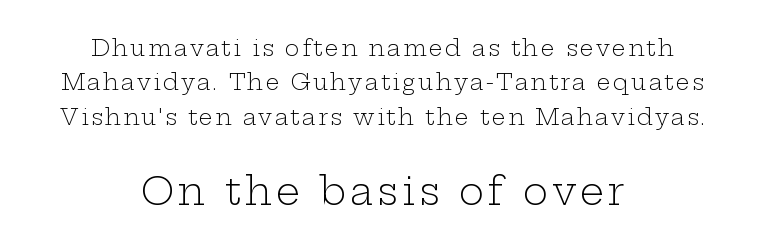
Here the second block reads like a headline and the first like body copy. A bare baseline throughout the passage. Each letter's strokes conclude with small projecting serifs. Stroke mass is kept to a normal reading level or below.
